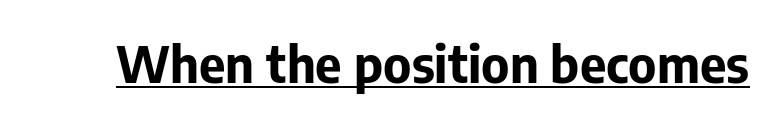
The characters look thick and weighty, a clear bold. A typesetter would call this proportional, since set widths differ per character. Each letter's strokes conclude bluntly, with no projecting serifs. Each word holds together tightly as a unit, with standard inter-letter gaps.
